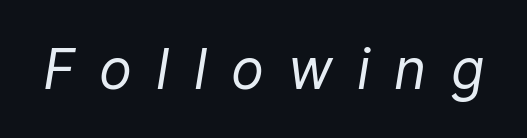
The image shows 55 px regular-weight type, italic (leaning right); set unusually wide letter spacing (+0.44 em), not underlined; low stroke contrast and a medium x-height.
